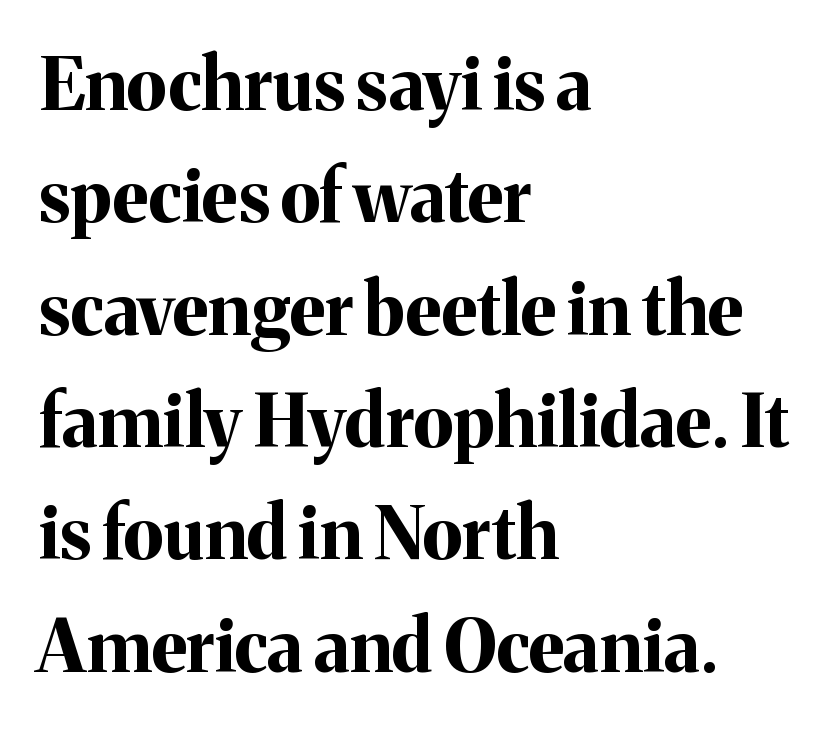
{"serif": "yes", "italic": "no", "bold": "yes", "weight": "bold", "width": "normal", "stroke_contrast": "medium", "x_height": "medium", "monospaced": "no", "underline": "no", "align": "left", "line_spacing": "normal", "line_spacing_ratio": 1.56, "letter_spacing": "normal", "letter_spacing_em": 0.0, "glyph_px": 72}
